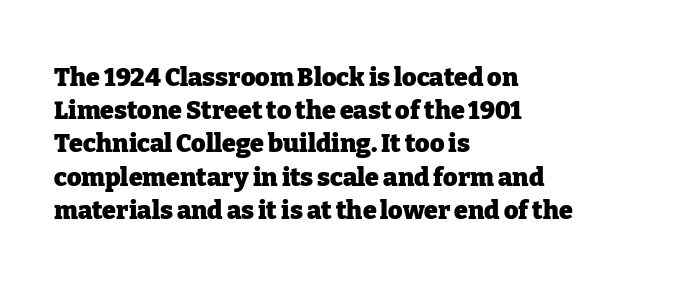
{"italic": "no", "bold": "yes", "underline": "no", "align": "left", "line_spacing": "normal", "line_spacing_ratio": 1.33, "letter_spacing": "normal", "letter_spacing_em": 0.0, "glyph_px": 25}
